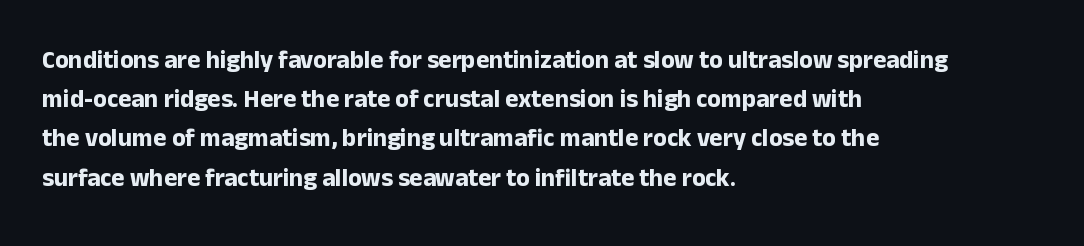
The image shows 25 px bold type, upright; set left-aligned, normal line spacing (1.57x), normal letter spacing, not underlined.
